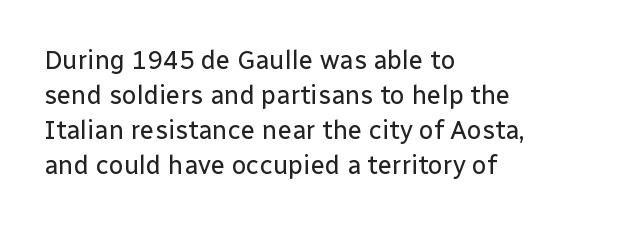
Q: Is the text bold? A: No.
Q: Is the text italic (slanted)? A: No, it is upright.
Q: Is the text underlined? A: No.
Q: How is the paragraph aligned? A: Left-aligned.
Q: Is the spacing between letters normal or unusually wide? A: Normal.
Q: Is the spacing between lines tight, normal or loose? A: Normal.
